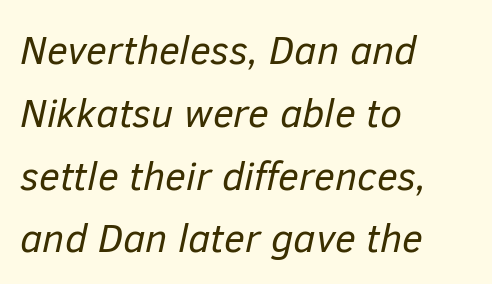
{"italic": "yes", "lean": "right", "slant_degrees": 12, "bold": "no", "weight": "regular", "width": "normal", "stroke_contrast": "low", "x_height": "medium", "monospaced": "no", "underline": "no", "align": "left", "line_spacing": "normal", "line_spacing_ratio": 1.57, "letter_spacing": "normal", "letter_spacing_em": 0.0, "glyph_px": 40}
